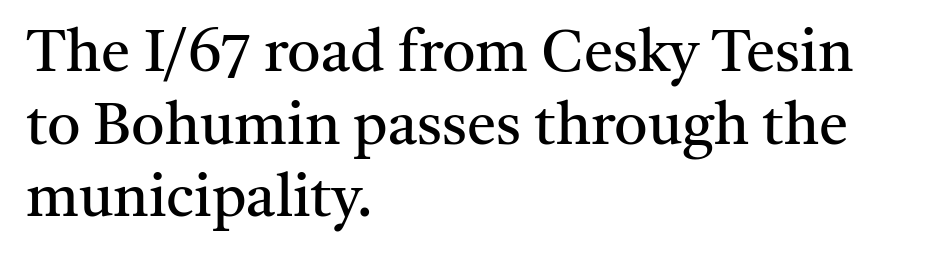
The space beneath each line is pristine and unruled. The lettering holds an erect, upright posture throughout. Type style note: has serifs. This sample has the flowing, uneven cadence of proportional lettering. Leftover space on each line is placed entirely after the last word.
